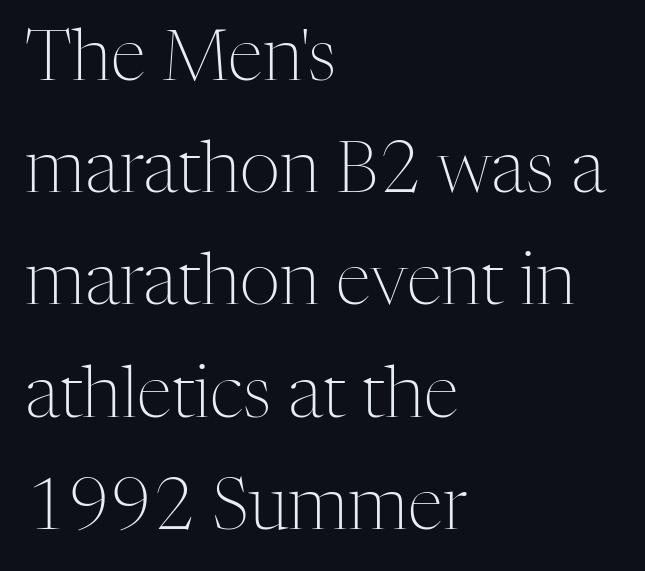
This reads as an unemphasized weight, regular at the heaviest. Note: serifs present on the glyphs. Varying glyph widths throughout — classic text-font behaviour. Tracking here is standard; glyphs follow each other at the usual distance. The zone under the glyphs is completely vacant. Which margin do the lines hug? The left one — the right edge is uneven.
